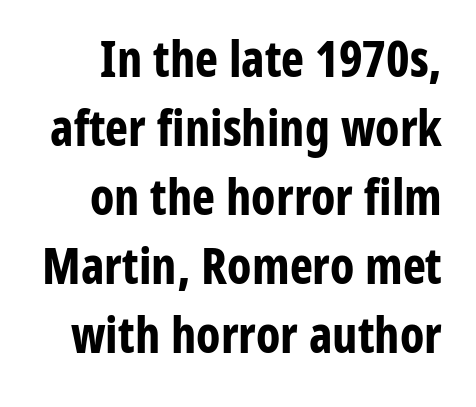
The image shows 49 px bold, condensed sans-serif type, upright; set normal line spacing (1.41x), normal letter spacing, not underlined; low stroke contrast and a medium x-height.
